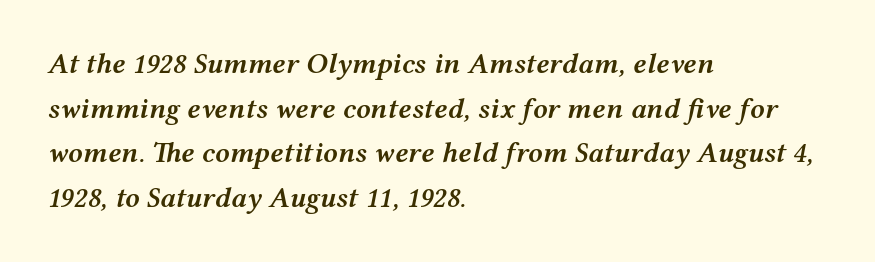
Q: Is the text bold? A: Semi-bold.
Q: Is the text italic (slanted)? A: Yes, it leans right by about 12 degrees.
Q: Is the text underlined? A: No.
Q: How is the paragraph aligned? A: Left-aligned.
Q: Is the spacing between letters normal or unusually wide? A: Normal.
Q: Is the spacing between lines tight, normal or loose? A: Normal.
Q: Width (condensed, normal, or wide)? A: Wide.
Q: Stroke contrast? A: Medium.
Q: x-height? A: Medium.
Q: Monospaced? A: No.
